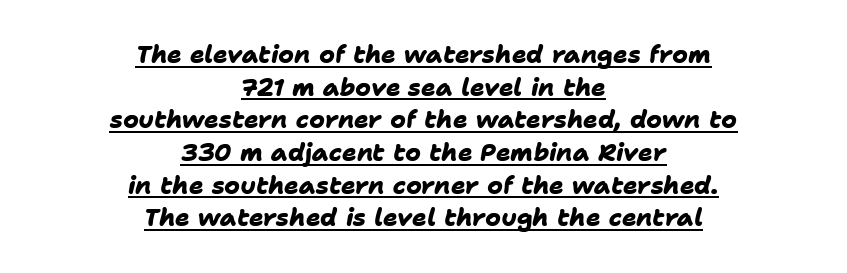
Q: Is the text bold? A: Yes.
Q: Is the text underlined? A: Yes.
Q: How is the paragraph aligned? A: Centered.
Q: Is the spacing between letters normal or unusually wide? A: Normal.
Q: Is the spacing between lines tight, normal or loose? A: Normal.
